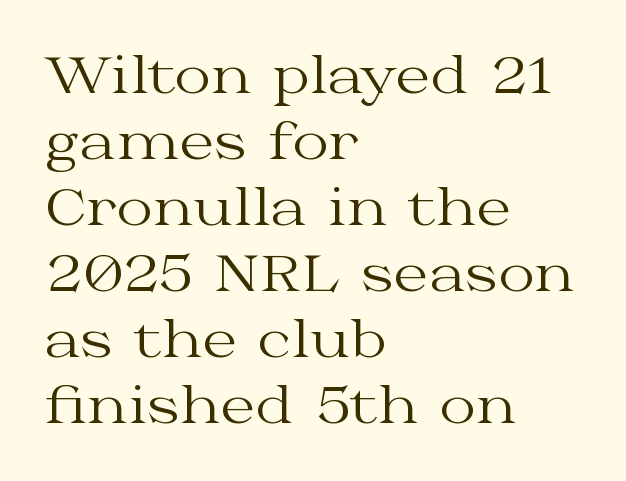
{"serif": "yes", "italic": "no", "bold": "no", "weight": "regular", "width": "wide", "stroke_contrast": "medium", "x_height": "medium", "monospaced": "no", "underline": "no", "align": "left", "line_spacing": "normal", "line_spacing_ratio": 1.32, "letter_spacing": "normal", "letter_spacing_em": 0.0, "glyph_px": 50}
